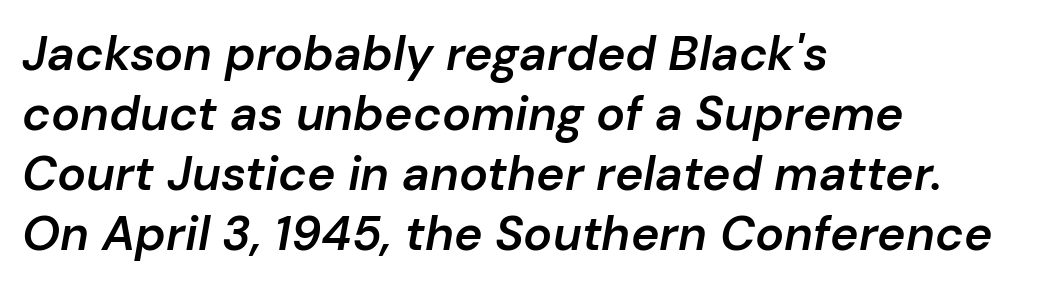
Rule under the text: the space is simply empty. Observe the ordinary spacing: letters are neighbours, not strangers. A student would call this left alignment; a typographer would say flush left, rag right. This is moderately heavy type, rendered in semibold. The text carries the slant typical of an italic or oblique font. The leading is moderate, giving the passage an even texture.
